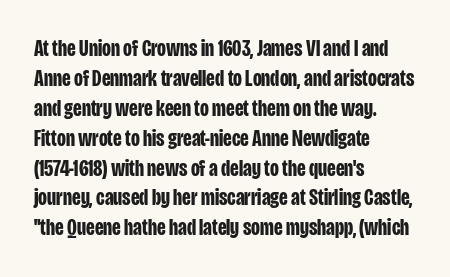
Designer's note — italics off, roman on. Clear beneath every line of the passage. Set as a true bold cut, around the 700 mark. How would I describe the line gaps? Plain and ordinary.
